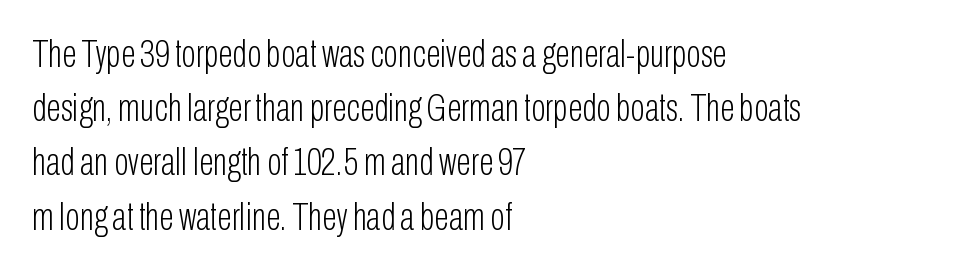
Q: Is the text bold? A: No.
Q: Is the text italic (slanted)? A: No, it is upright.
Q: Is the typeface a serif or a sans-serif typeface? A: Sans-serif.
Q: Is the text underlined? A: No.
Q: How is the paragraph aligned? A: Left-aligned.
Q: Is the spacing between letters normal or unusually wide? A: Normal.
Q: Is the spacing between lines tight, normal or loose? A: Normal.
Q: Width (condensed, normal, or wide)? A: Condensed.
Q: Stroke contrast? A: Low.
Q: x-height? A: Medium.
Q: Monospaced? A: No.
